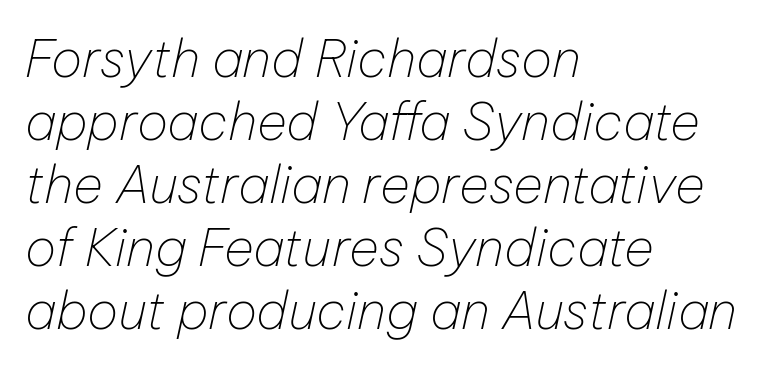
The image shows 52 px thin type, italic (leaning right); set left-aligned, line spacing 1.21x, normal letter spacing, not underlined; low stroke contrast and a medium x-height.
